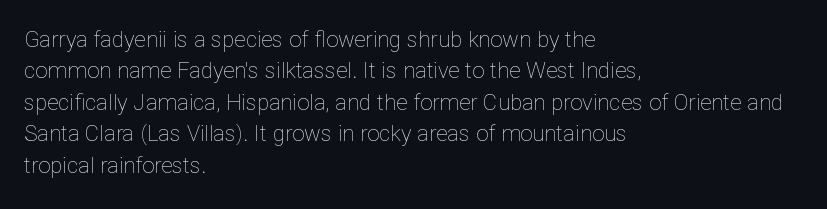
Q: Is the text bold? A: No.
Q: Is the text italic (slanted)? A: No, it is upright.
Q: Is the text underlined? A: No.
Q: How is the paragraph aligned? A: Left-aligned.
Q: Is the spacing between letters normal or unusually wide? A: Normal.
Q: Is the spacing between lines tight, normal or loose? A: Normal.
